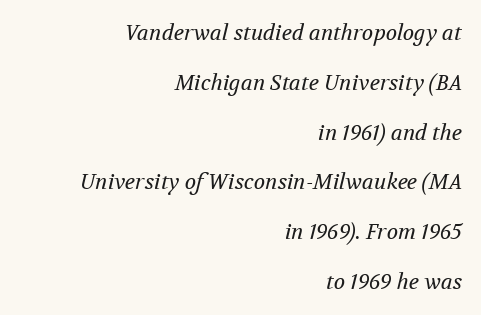
Q: Is the text bold? A: No.
Q: Is the text italic (slanted)? A: Yes, it leans right by about 12 degrees.
Q: Is the text underlined? A: No.
Q: How is the paragraph aligned? A: Right-aligned.
Q: Is the spacing between letters normal or unusually wide? A: Normal.
Q: Is the spacing between lines tight, normal or loose? A: Loose.
